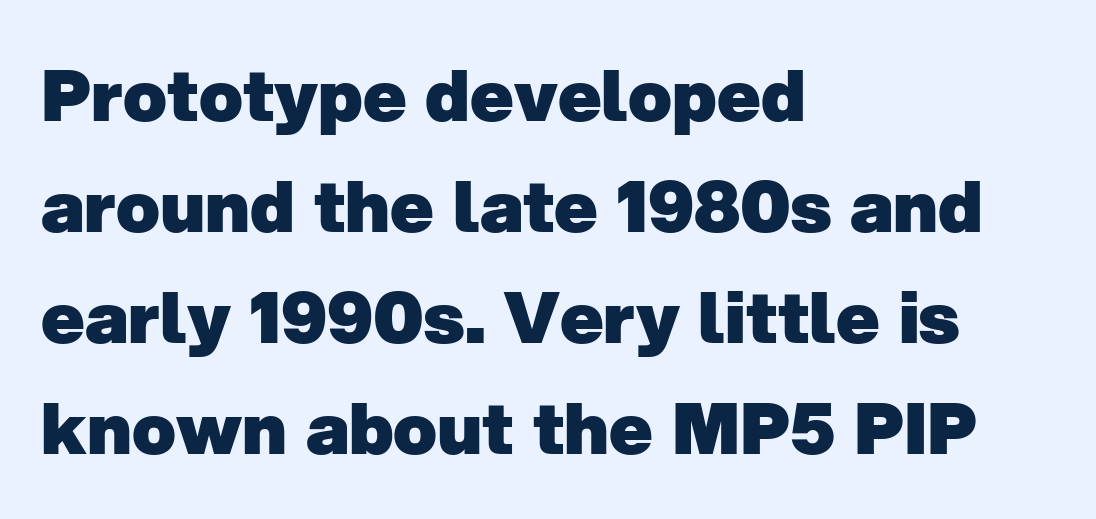
Q: Is the text bold? A: Yes.
Q: Is the typeface a serif or a sans-serif typeface? A: Sans-serif.
Q: Is the text underlined? A: No.
Q: How is the paragraph aligned? A: Left-aligned.
Q: Is the spacing between letters normal or unusually wide? A: Normal.
Q: Is the spacing between lines tight, normal or loose? A: Normal.
Q: Width (condensed, normal, or wide)? A: Normal.
Q: Stroke contrast? A: Low.
Q: x-height? A: Medium.
Q: Monospaced? A: No.
